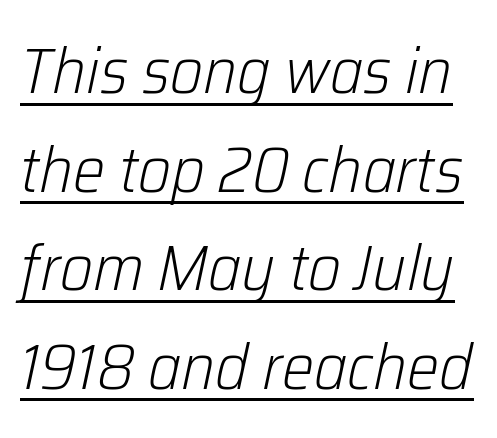
Q: Is the text bold? A: No.
Q: Is the text italic (slanted)? A: Yes, it leans right by about 12 degrees.
Q: Is the text underlined? A: Yes.
Q: Is the spacing between letters normal or unusually wide? A: Normal.
Q: Is the spacing between lines tight, normal or loose? A: Normal.
Q: Width (condensed, normal, or wide)? A: Normal.
Q: Stroke contrast? A: Low.
Q: x-height? A: Medium.
Q: Monospaced? A: No.
